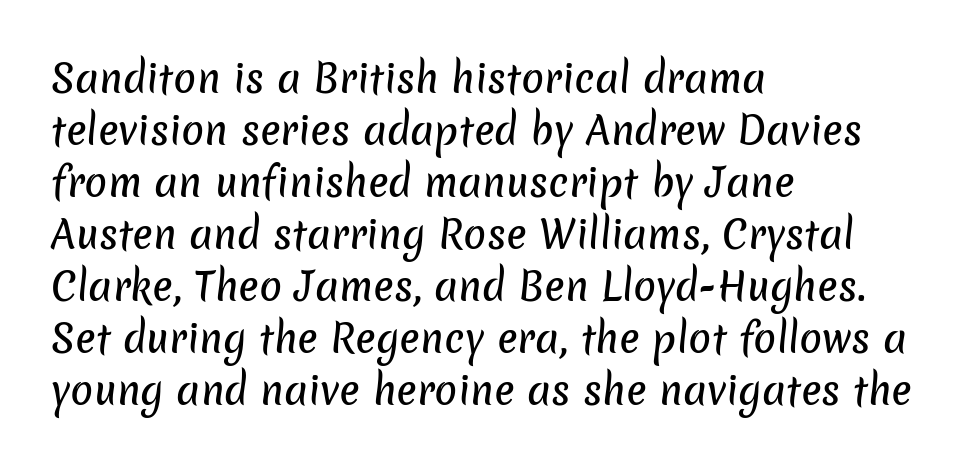
The image shows 38 px sans-serif type; set left-aligned, normal line spacing (1.37x), normal letter spacing, not underlined; low stroke contrast and a medium x-height.
